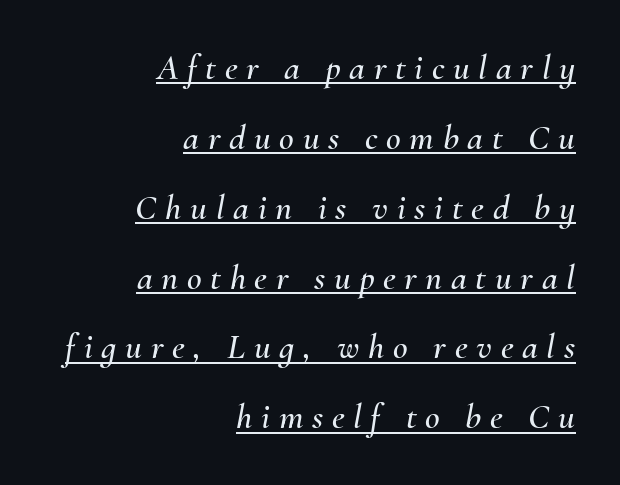
{"italic": "yes", "lean": "right", "slant_degrees": 10, "width": "normal", "stroke_contrast": "medium", "x_height": "small", "monospaced": "no", "underline": "yes", "align": "right", "line_spacing": "loose", "line_spacing_ratio": 1.94, "letter_spacing": "wide", "letter_spacing_em": 0.24, "glyph_px": 36}
